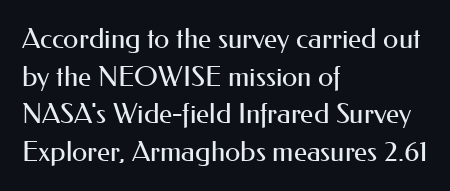
The image shows 28 px regular-weight sans-serif type, upright; set left-aligned, normal line spacing (1.34x), normal letter spacing, not underlined; medium stroke contrast and a small x-height.
